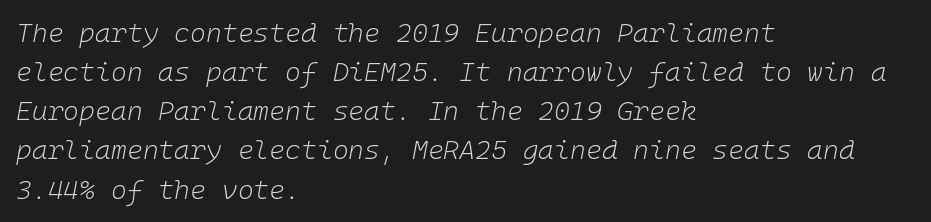
{"italic": "yes", "lean": "right", "slant_degrees": 10, "bold": "no", "underline": "no", "align": "left", "line_spacing": "normal", "line_spacing_ratio": 1.45, "letter_spacing": "normal", "letter_spacing_em": 0.0, "glyph_px": 27}
